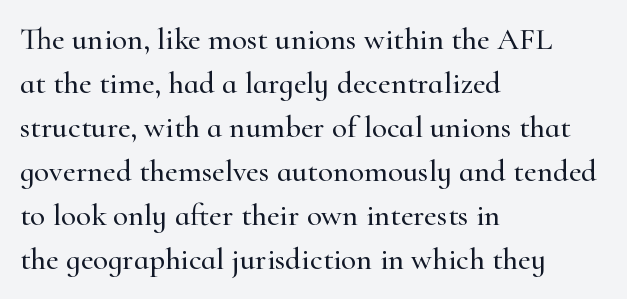
The image shows 31 px serif type, upright; set left-aligned, normal line spacing (1.42x), normal letter spacing, not underlined; high stroke contrast and a small x-height.
